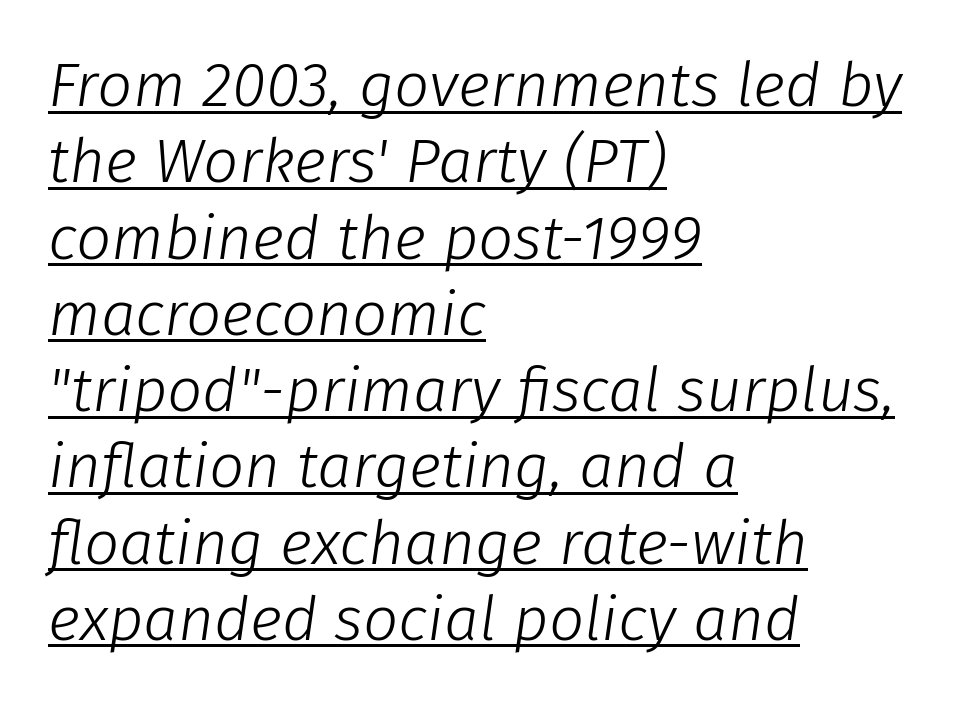
The image shows 62 px light type, italic (leaning right); set left-aligned, line spacing 1.23x, normal letter spacing, underlined; low stroke contrast and a medium x-height.
